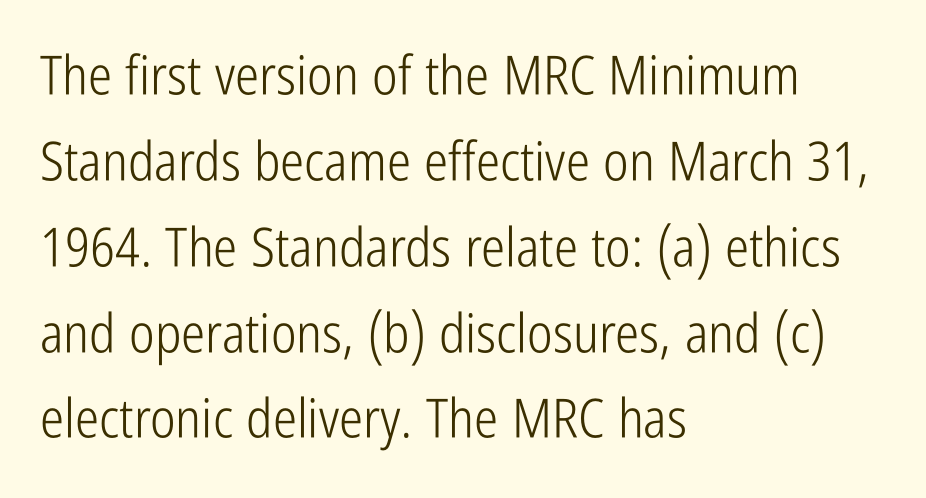
Q: Is the text bold? A: No.
Q: Is the text italic (slanted)? A: No, it is upright.
Q: Is the typeface a serif or a sans-serif typeface? A: Sans-serif.
Q: Is the text underlined? A: No.
Q: How is the paragraph aligned? A: Left-aligned.
Q: Is the spacing between letters normal or unusually wide? A: Normal.
Q: Is the spacing between lines tight, normal or loose? A: Normal.
Q: Width (condensed, normal, or wide)? A: Condensed.
Q: Stroke contrast? A: Low.
Q: x-height? A: Medium.
Q: Monospaced? A: No.
